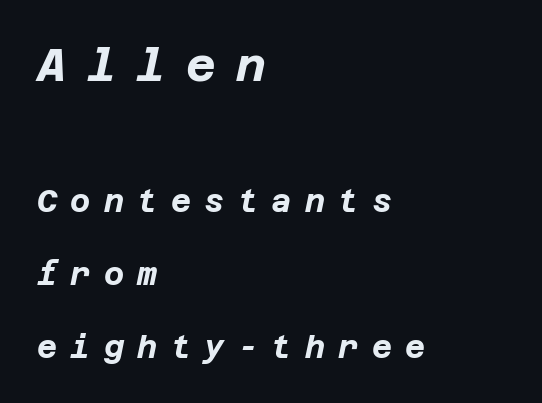
Q: Is the text bold? A: Yes.
Q: Is the text italic (slanted)? A: Yes, it leans right by about 12 degrees.
Q: Is the text underlined? A: No.
Q: How is the paragraph aligned? A: Left-aligned.
Q: Is the spacing between letters normal or unusually wide? A: Unusually wide.
Q: Is the spacing between lines tight, normal or loose? A: Loose.
Q: Which block of text is set in a larger size, the first (top) or the second (bottom)? A: The first (top) one.
Q: Width (condensed, normal, or wide)? A: Normal.
Q: Stroke contrast? A: Low.
Q: x-height? A: Large.
